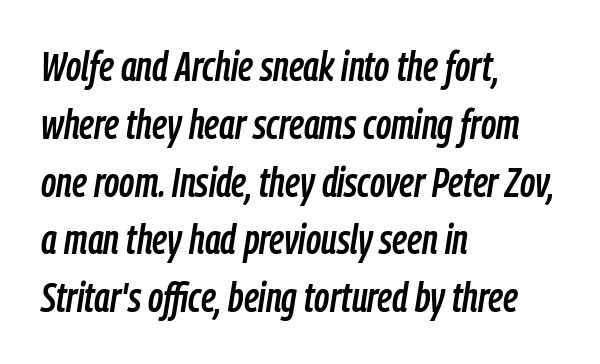
Q: Is the text italic (slanted)? A: Yes, it leans right by about 9 degrees.
Q: Is the text underlined? A: No.
Q: How is the paragraph aligned? A: Left-aligned.
Q: Is the spacing between letters normal or unusually wide? A: Normal.
Q: Is the spacing between lines tight, normal or loose? A: Normal.
Q: Width (condensed, normal, or wide)? A: Condensed.
Q: Stroke contrast? A: Low.
Q: x-height? A: Medium.
Q: Monospaced? A: No.
